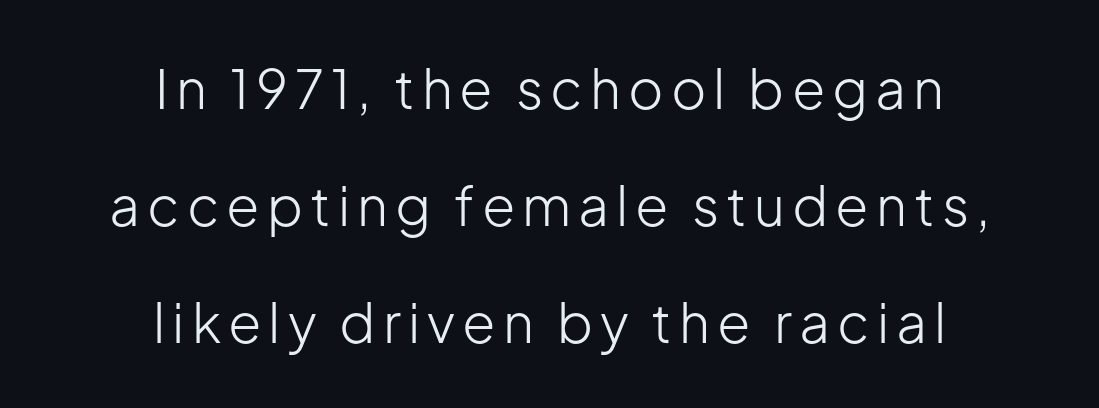
{"serif": "no", "italic": "no", "bold": "no", "weight": "light", "width": "normal", "stroke_contrast": "low", "x_height": "medium", "monospaced": "no", "underline": "no", "align": "center", "line_spacing": "loose", "line_spacing_ratio": 2.17, "glyph_px": 54}
